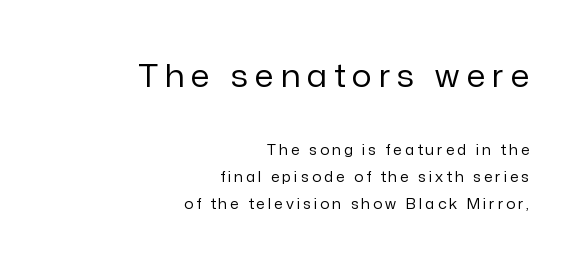
Q: Is the text bold? A: No.
Q: Is the text italic (slanted)? A: No, it is upright.
Q: Is the typeface a serif or a sans-serif typeface? A: Sans-serif.
Q: Is the text underlined? A: No.
Q: How is the paragraph aligned? A: Right-aligned.
Q: Is the spacing between letters normal or unusually wide? A: Unusually wide.
Q: Is the spacing between lines tight, normal or loose? A: Loose.
Q: Which block of text is set in a larger size, the first (top) or the second (bottom)? A: The first (top) one.
Q: Width (condensed, normal, or wide)? A: Normal.
Q: Stroke contrast? A: Low.
Q: x-height? A: Medium.
Q: Monospaced? A: No.
